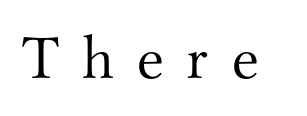
The image shows 62 px light serif type, upright; set unusually wide letter spacing (+0.37 em), not underlined; medium stroke contrast and a small x-height.
